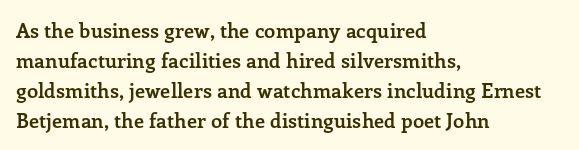
Q: Is the text bold? A: Yes.
Q: Is the text italic (slanted)? A: No, it is upright.
Q: Is the text underlined? A: No.
Q: How is the paragraph aligned? A: Left-aligned.
Q: Is the spacing between letters normal or unusually wide? A: Normal.
Q: Is the spacing between lines tight, normal or loose? A: Normal.
